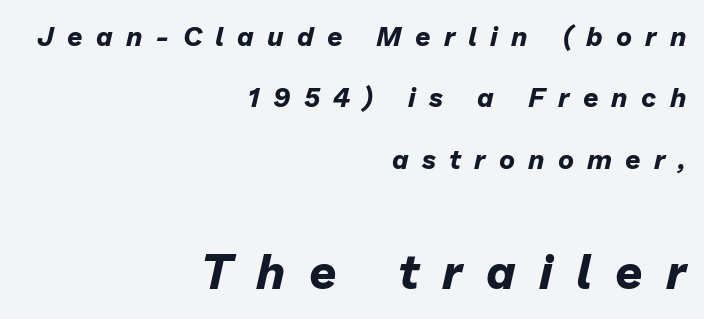
{"italic": "yes", "lean": "right", "slant_degrees": 13, "bold": "yes", "weight": "bold", "width": "normal", "stroke_contrast": "low", "x_height": "medium", "monospaced": "no", "underline": "no", "align": "right", "line_spacing": "loose", "line_spacing_ratio": 2.27, "letter_spacing": "wide", "letter_spacing_em": 0.49, "larger_block": "second", "size_ratio": 1.78, "glyph_px": 48}
